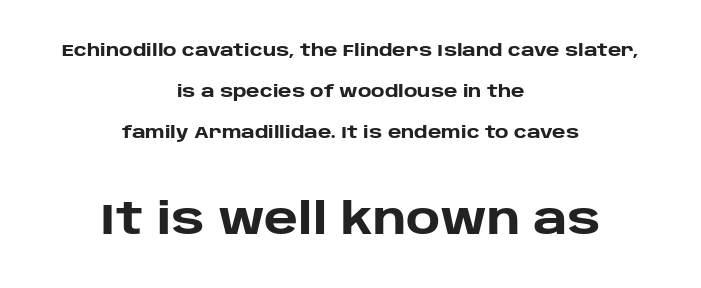
The typesetter chose a symmetrical, centered arrangement here. Quick note: underline off. Typesetter's note — lower block bumped up in size, upper block left smaller. Check where the strokes stop: nothing finishes them off — pure sans. Line spacing here is loose.
